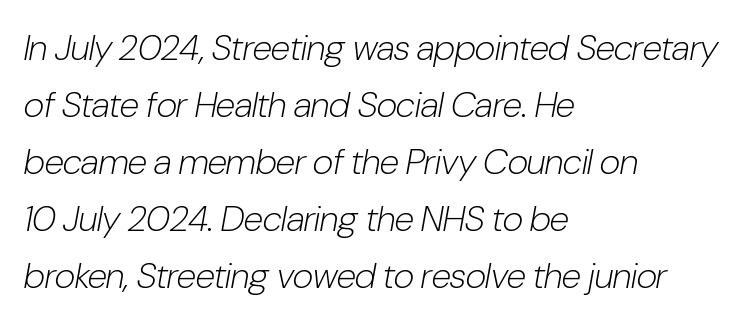
Q: Is the text bold? A: No.
Q: Is the text italic (slanted)? A: Yes, it leans right by about 10 degrees.
Q: Is the text underlined? A: No.
Q: How is the paragraph aligned? A: Left-aligned.
Q: Is the spacing between letters normal or unusually wide? A: Normal.
Q: Is the spacing between lines tight, normal or loose? A: Normal.
Q: Width (condensed, normal, or wide)? A: Condensed.
Q: Stroke contrast? A: Low.
Q: x-height? A: Medium.
Q: Monospaced? A: No.
